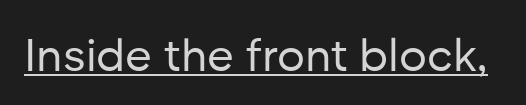
Q: Is the text bold? A: No.
Q: Is the text italic (slanted)? A: No, it is upright.
Q: Is the typeface a serif or a sans-serif typeface? A: Sans-serif.
Q: Is the text underlined? A: Yes.
Q: Is the spacing between letters normal or unusually wide? A: Normal.
Q: Width (condensed, normal, or wide)? A: Normal.
Q: Stroke contrast? A: Low.
Q: x-height? A: Medium.
Q: Monospaced? A: No.
